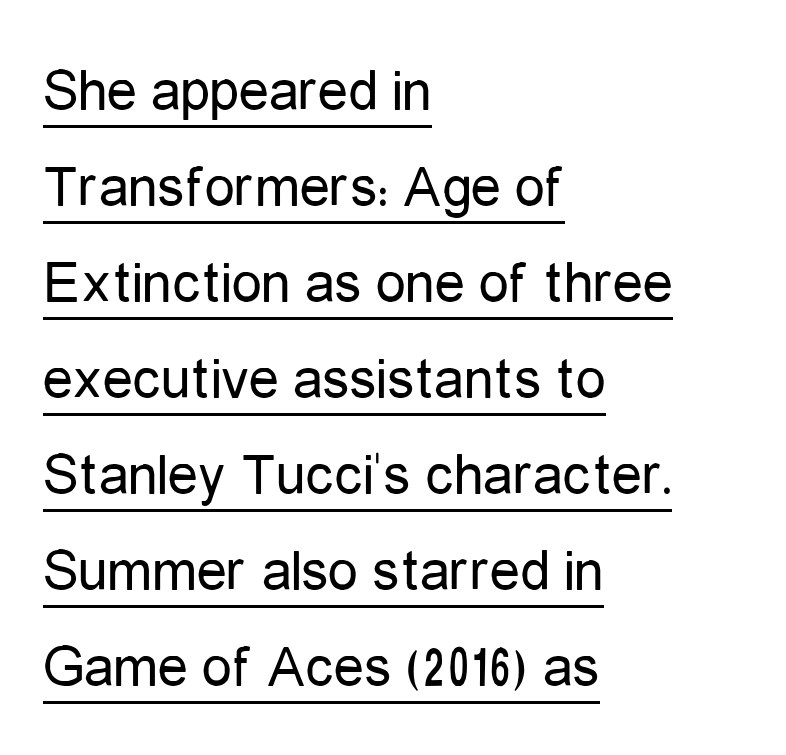
The image shows 60 px regular-weight, condensed sans-serif type, upright; set left-aligned, normal line spacing (1.6x), normal letter spacing, underlined; low stroke contrast and a medium x-height.
